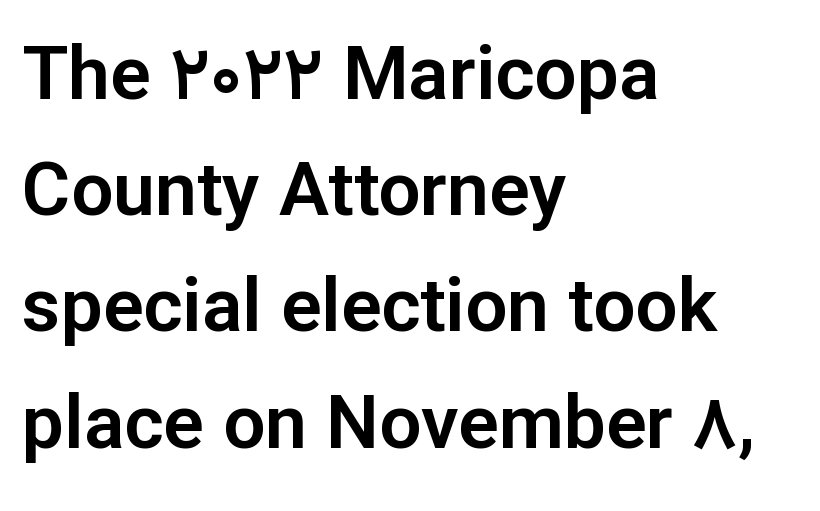
Q: Is the text italic (slanted)? A: No, it is upright.
Q: Is the typeface a serif or a sans-serif typeface? A: Sans-serif.
Q: Is the text underlined? A: No.
Q: How is the paragraph aligned? A: Left-aligned.
Q: Is the spacing between letters normal or unusually wide? A: Normal.
Q: Is the spacing between lines tight, normal or loose? A: Normal.
Q: Width (condensed, normal, or wide)? A: Normal.
Q: Stroke contrast? A: Low.
Q: x-height? A: Medium.
Q: Monospaced? A: No.
